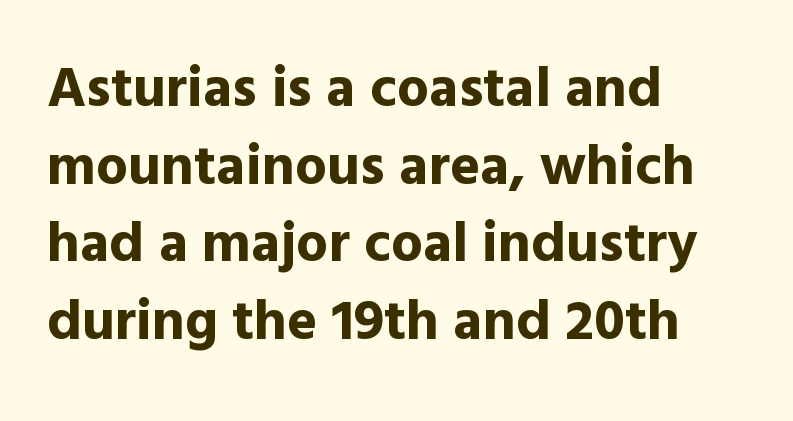
Q: Is the text bold? A: Yes.
Q: Is the text italic (slanted)? A: No, it is upright.
Q: Is the typeface a serif or a sans-serif typeface? A: Sans-serif.
Q: Is the text underlined? A: No.
Q: How is the paragraph aligned? A: Left-aligned.
Q: Is the spacing between letters normal or unusually wide? A: Normal.
Q: Is the spacing between lines tight, normal or loose? A: Normal.
Q: Width (condensed, normal, or wide)? A: Normal.
Q: x-height? A: Medium.
Q: Monospaced? A: No.
